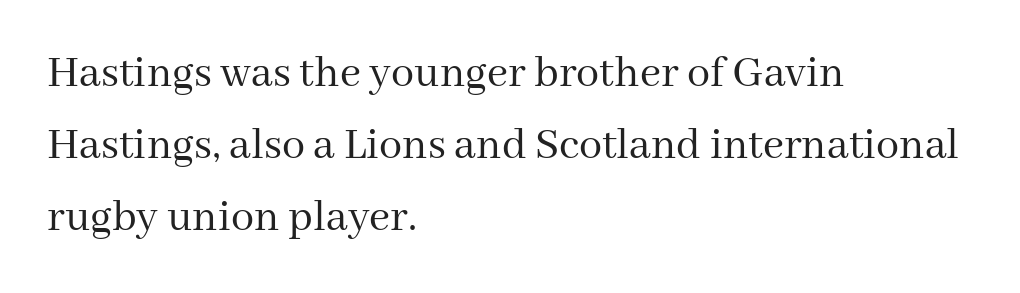
Q: Is the text bold? A: No.
Q: Is the text italic (slanted)? A: No, it is upright.
Q: Is the typeface a serif or a sans-serif typeface? A: Serif.
Q: Is the text underlined? A: No.
Q: How is the paragraph aligned? A: Left-aligned.
Q: Is the spacing between letters normal or unusually wide? A: Normal.
Q: Is the spacing between lines tight, normal or loose? A: Normal.
Q: Width (condensed, normal, or wide)? A: Normal.
Q: Stroke contrast? A: Medium.
Q: x-height? A: Medium.
Q: Monospaced? A: No.
